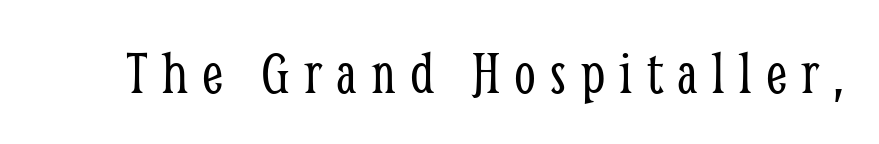
The image shows 62 px light, condensed serif type, upright; set unusually wide letter spacing (+0.23 em), not underlined; low stroke contrast and a medium x-height.
